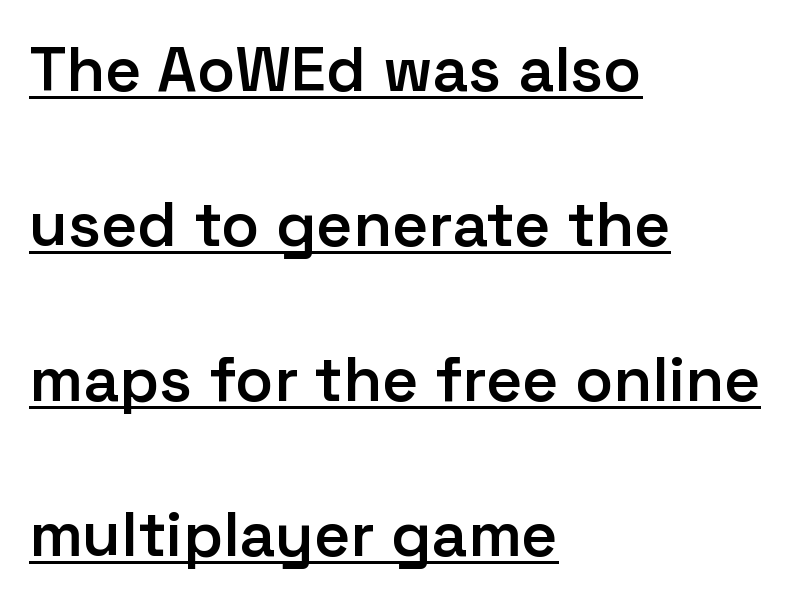
The image shows 63 px semibold sans-serif type, upright; set left-aligned, loose line spacing (2.46x), normal letter spacing, underlined; low stroke contrast and a medium x-height.
